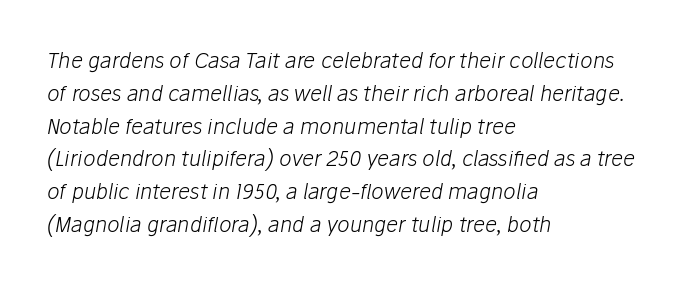
Q: Is the text bold? A: No.
Q: Is the text italic (slanted)? A: Yes, it leans right by about 10 degrees.
Q: Is the text underlined? A: No.
Q: How is the paragraph aligned? A: Left-aligned.
Q: Is the spacing between letters normal or unusually wide? A: Normal.
Q: Is the spacing between lines tight, normal or loose? A: Normal.
